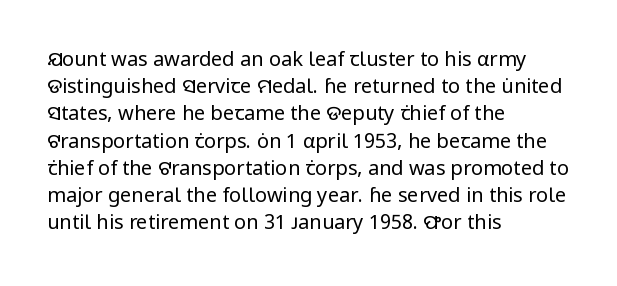
{"italic": "no", "bold": "no", "underline": "no", "align": "left", "line_spacing": "normal", "line_spacing_ratio": 1.36, "letter_spacing": "normal", "letter_spacing_em": 0.0, "glyph_px": 20}
